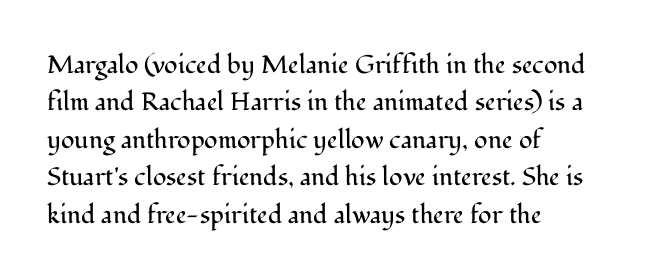
In CSS terms this would be text-align: left. Descenders are the only things crossing below the line. One glance says typical: line gaps are just what's usual. This is the regular roman posture of the typeface.
